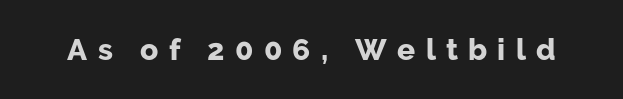
{"serif": "no", "italic": "no", "bold": "yes", "weight": "bold", "width": "normal", "stroke_contrast": "low", "x_height": "medium", "monospaced": "no", "underline": "no", "letter_spacing": "wide", "letter_spacing_em": 0.34, "glyph_px": 30}
